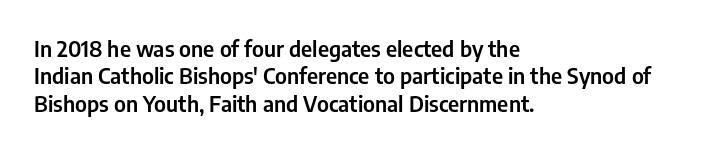
Letter spacing: default. Words float on clear page, feet unadorned. Every stem runs plumb, perpendicular to the baseline. Is there much room between lines? A standard amount, neither cramped nor airy. Reading down the block, your eye returns to a fixed left position each line.
